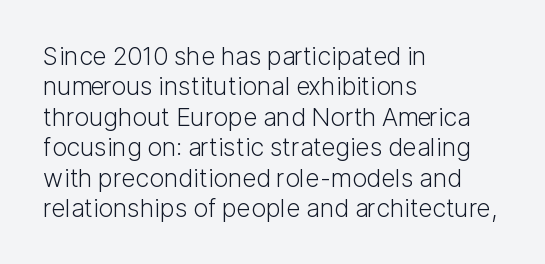
The image shows 25 px text type, upright; set left-aligned, line spacing 1.22x, normal letter spacing, not underlined.
